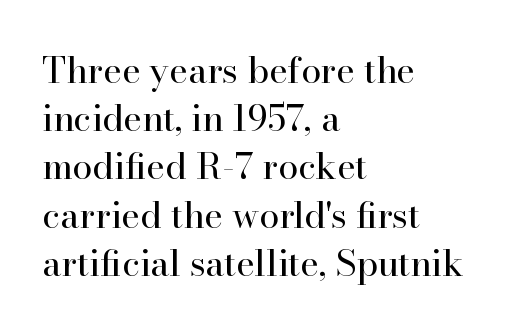
{"serif": "yes", "italic": "no", "bold": "no", "weight": "regular", "width": "normal", "stroke_contrast": "high", "x_height": "small", "monospaced": "no", "underline": "no", "align": "left", "line_spacing": "normal", "line_spacing_ratio": 1.34, "letter_spacing": "normal", "letter_spacing_em": 0.0, "glyph_px": 36}
